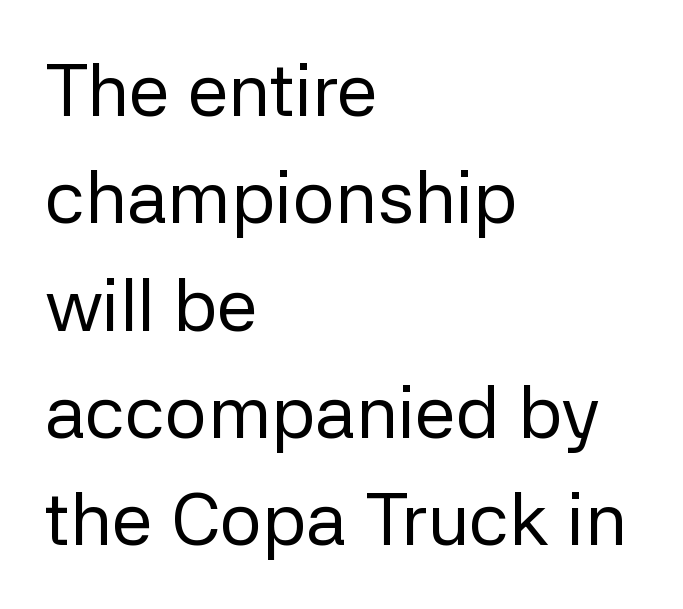
{"serif": "no", "italic": "no", "bold": "no", "weight": "regular", "width": "normal", "stroke_contrast": "low", "x_height": "medium", "monospaced": "no", "underline": "no", "align": "left", "line_spacing": "normal", "line_spacing_ratio": 1.45, "letter_spacing": "normal", "letter_spacing_em": 0.0, "glyph_px": 74}
